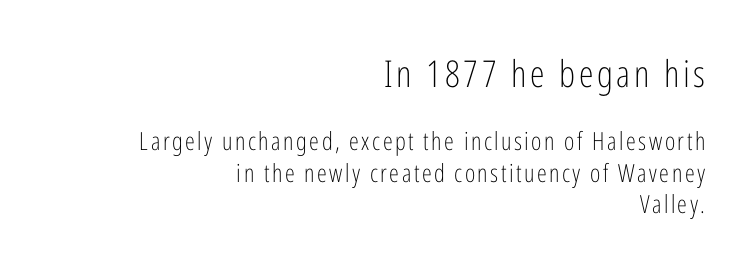
Looks like regular typesetting: each glyph gets only the width it needs. The lettering holds an erect, upright posture throughout. Check under the words: just untouched page. The upper block of text is set noticeably larger than the block beneath it.
